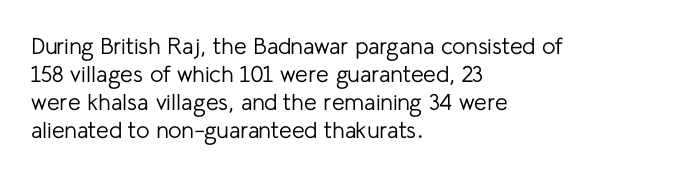
{"italic": "no", "bold": "no", "underline": "no", "align": "left", "line_spacing_ratio": 1.22, "letter_spacing": "normal", "letter_spacing_em": 0.0, "glyph_px": 23}
